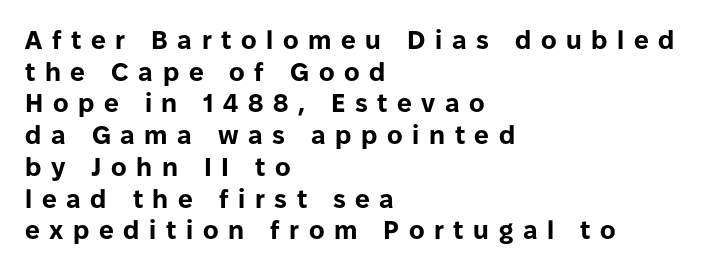
{"italic": "no", "bold": "yes", "underline": "no", "align": "left", "line_spacing_ratio": 1.22, "letter_spacing": "wide", "letter_spacing_em": 0.37, "glyph_px": 26}
